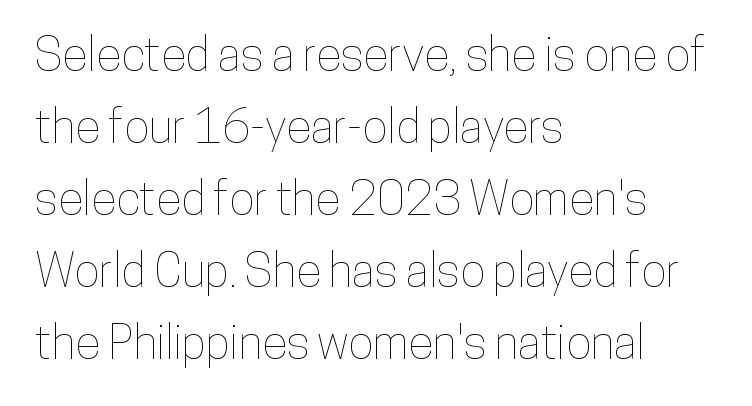
{"italic": "no", "width": "condensed", "stroke_contrast": "low", "x_height": "medium", "monospaced": "no", "underline": "no", "align": "left", "line_spacing": "normal", "line_spacing_ratio": 1.53, "letter_spacing": "normal", "letter_spacing_em": 0.0, "glyph_px": 47}
